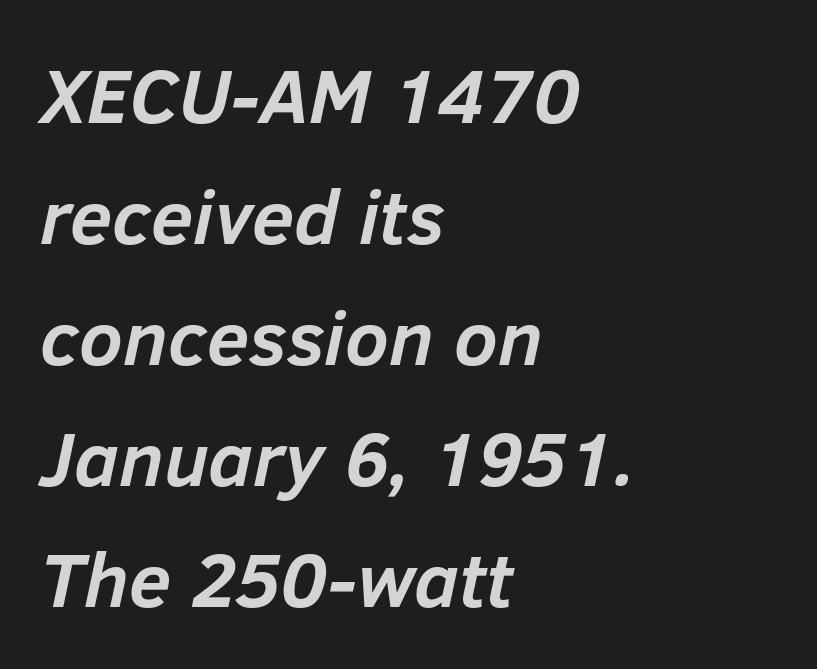
The image shows 77 px semibold type, italic (leaning right); set left-aligned, normal line spacing (1.57x), normal letter spacing, not underlined; low stroke contrast and a medium x-height.
